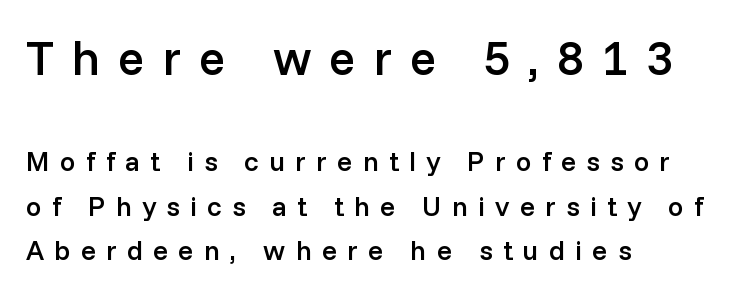
The image shows 49 px semibold sans-serif type, upright; set left-aligned, normal line spacing (1.59x), unusually wide letter spacing (+0.36 em), not underlined; the first (top) block is 1.75x larger; low stroke contrast and a medium x-height.
